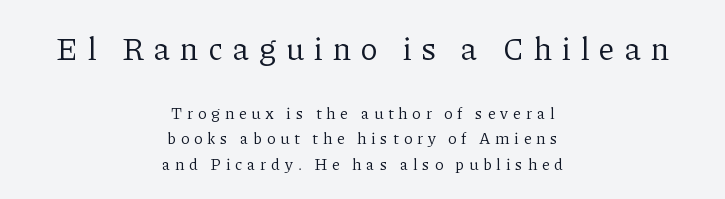
{"serif": "yes", "italic": "no", "bold": "no", "weight": "regular", "width": "normal", "stroke_contrast": "low", "x_height": "medium", "monospaced": "no", "underline": "no", "align": "center", "line_spacing": "normal", "line_spacing_ratio": 1.6, "letter_spacing": "wide", "letter_spacing_em": 0.31, "larger_block": "first", "size_ratio": 2.0, "glyph_px": 32}
